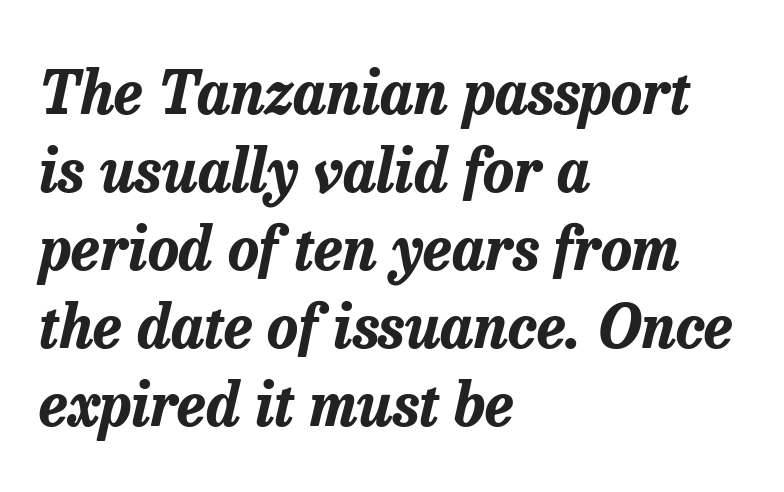
Short and long lines alike share a common starting point at left. On the weight axis this lands at bold, roughly 700. These lines are rendered in a variable-pitch font. Quick note: italic. Descender tails drop into unmarked territory.
